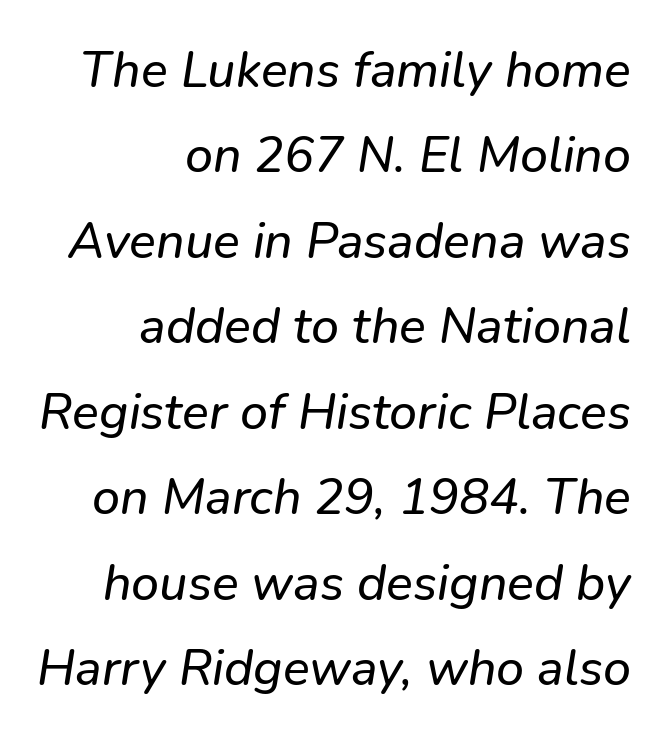
{"italic": "yes", "lean": "right", "slant_degrees": 9, "width": "normal", "stroke_contrast": "low", "x_height": "medium", "monospaced": "no", "underline": "no", "align": "right", "line_spacing_ratio": 1.71, "letter_spacing": "normal", "letter_spacing_em": 0.0, "glyph_px": 50}
